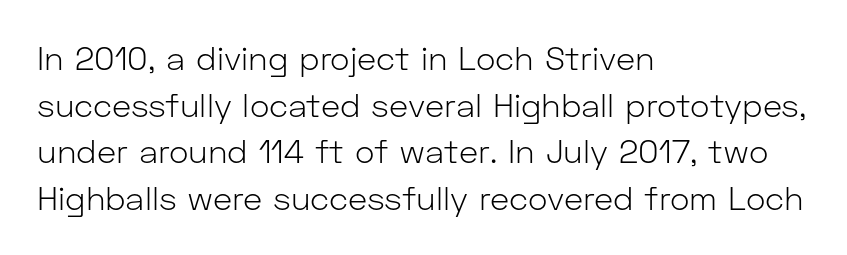
Q: Is the text bold? A: No.
Q: Is the text italic (slanted)? A: No, it is upright.
Q: Is the typeface a serif or a sans-serif typeface? A: Sans-serif.
Q: Is the text underlined? A: No.
Q: How is the paragraph aligned? A: Left-aligned.
Q: Is the spacing between letters normal or unusually wide? A: Normal.
Q: Is the spacing between lines tight, normal or loose? A: Normal.
Q: Width (condensed, normal, or wide)? A: Normal.
Q: Stroke contrast? A: Low.
Q: x-height? A: Medium.
Q: Monospaced? A: No.
